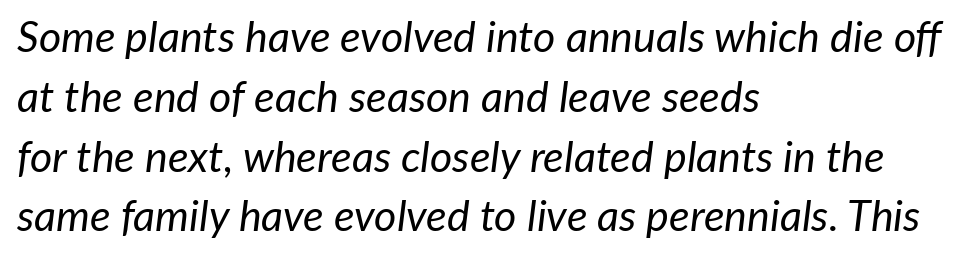
Q: Is the text bold? A: No.
Q: Is the text italic (slanted)? A: Yes, it leans right by about 7 degrees.
Q: Is the text underlined? A: No.
Q: How is the paragraph aligned? A: Left-aligned.
Q: Is the spacing between letters normal or unusually wide? A: Normal.
Q: Is the spacing between lines tight, normal or loose? A: Normal.
Q: Width (condensed, normal, or wide)? A: Normal.
Q: Stroke contrast? A: Low.
Q: x-height? A: Medium.
Q: Monospaced? A: No.
